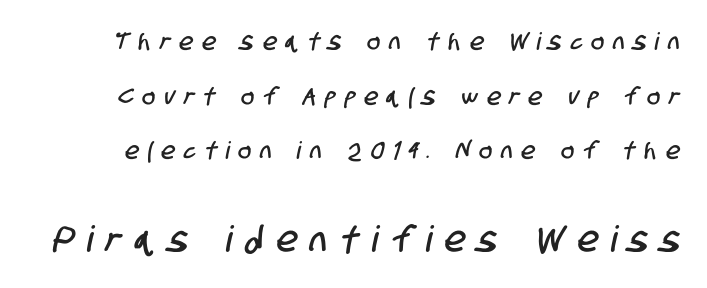
The image shows 36 px condensed sans-serif type; set loose line spacing (2.28x), unusually wide letter spacing (+0.39 em), not underlined; the second (bottom) block is 1.5x larger; low stroke contrast and a large x-height.
